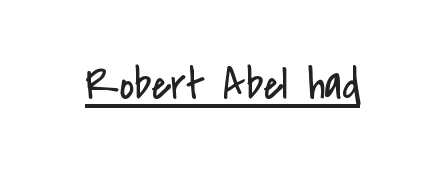
{"serif": "no", "italic": "no", "bold": "no", "weight": "regular", "width": "condensed", "stroke_contrast": "low", "x_height": "small", "monospaced": "no", "underline": "yes", "letter_spacing": "normal", "letter_spacing_em": 0.0, "glyph_px": 45}
